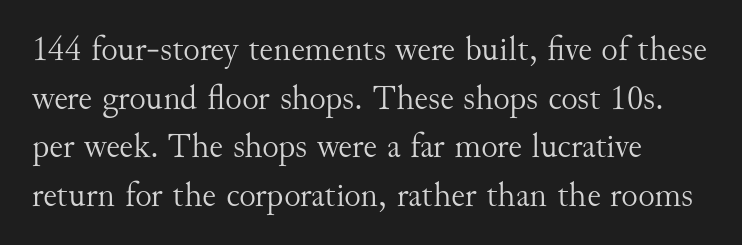
The image shows 35 px light serif type, upright; set left-aligned, normal line spacing (1.39x), normal letter spacing, not underlined; medium stroke contrast and a small x-height.
